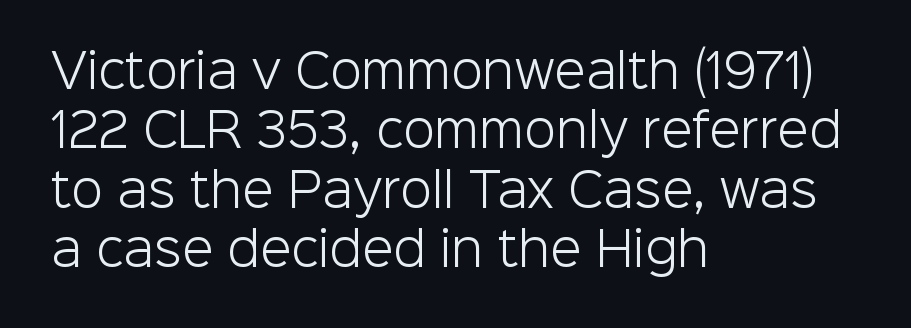
Q: Is the text bold? A: No.
Q: Is the text italic (slanted)? A: No, it is upright.
Q: Is the typeface a serif or a sans-serif typeface? A: Sans-serif.
Q: Is the text underlined? A: No.
Q: How is the paragraph aligned? A: Left-aligned.
Q: Is the spacing between letters normal or unusually wide? A: Normal.
Q: Is the spacing between lines tight, normal or loose? A: Normal.
Q: Width (condensed, normal, or wide)? A: Normal.
Q: Stroke contrast? A: Low.
Q: x-height? A: Medium.
Q: Monospaced? A: No.
